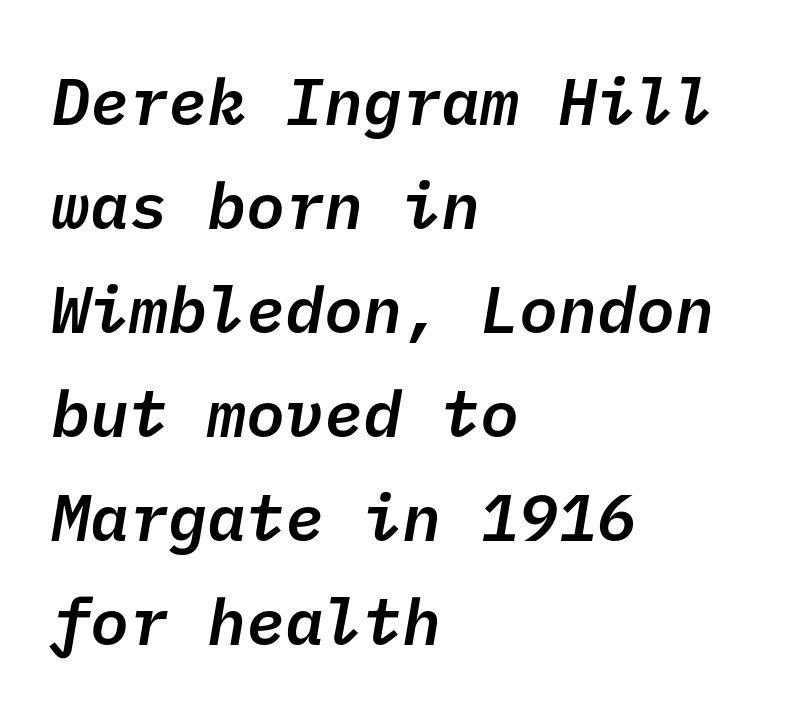
The image shows 65 px semibold sans-serif type; set left-aligned, normal line spacing (1.6x), normal letter spacing, not underlined; low stroke contrast and a medium x-height.
